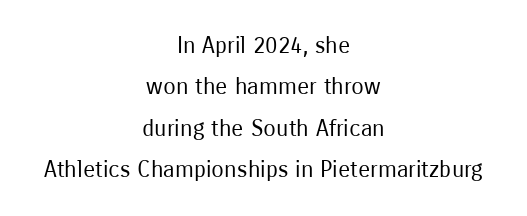
{"italic": "no", "bold": "no", "underline": "no", "align": "center", "line_spacing_ratio": 1.8, "letter_spacing": "normal", "letter_spacing_em": 0.0, "glyph_px": 23}
